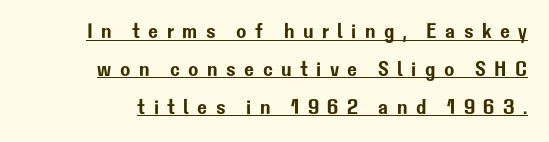
Someone cranked the tracking dial way up on this one. The sample's only ornament is a line tracing under the words. The typography opts for an upright posture over an oblique one.
